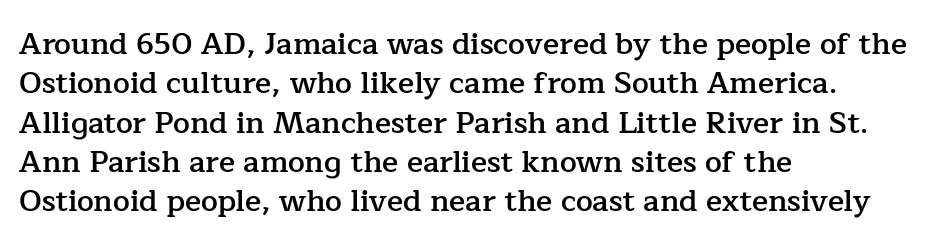
The sample has been set in demibold, a notch under bold. Nobody touched the tracking dial on this one. Posture: vertical. This sample uses a serif face. Which margin do the lines hug? The left one — the right edge is uneven.
